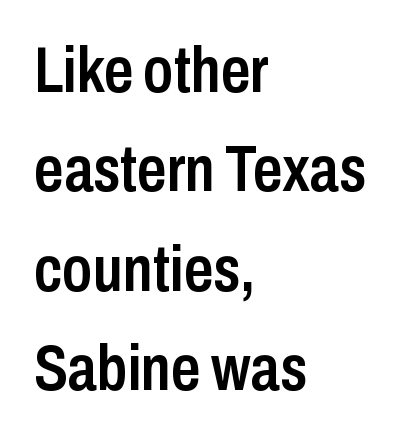
The image shows 65 px semibold, condensed sans-serif type, upright; set left-aligned, normal line spacing (1.53x), normal letter spacing, not underlined; low stroke contrast and a medium x-height.
